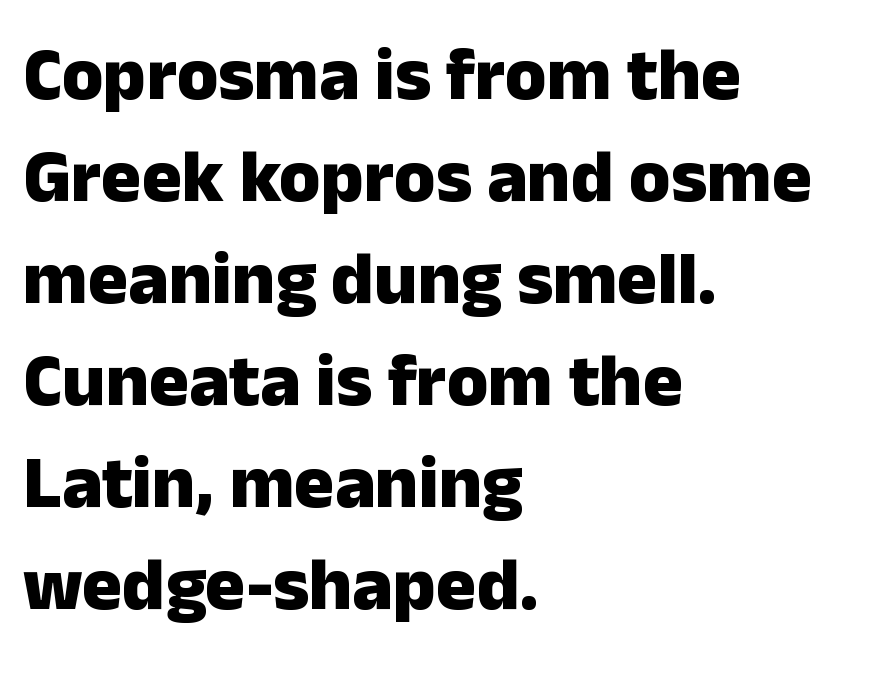
Q: Is the text bold? A: Yes.
Q: Is the text italic (slanted)? A: No, it is upright.
Q: Is the typeface a serif or a sans-serif typeface? A: Sans-serif.
Q: Is the text underlined? A: No.
Q: How is the paragraph aligned? A: Left-aligned.
Q: Is the spacing between letters normal or unusually wide? A: Normal.
Q: Is the spacing between lines tight, normal or loose? A: Normal.
Q: Width (condensed, normal, or wide)? A: Normal.
Q: Stroke contrast? A: Low.
Q: x-height? A: Medium.
Q: Monospaced? A: No.
